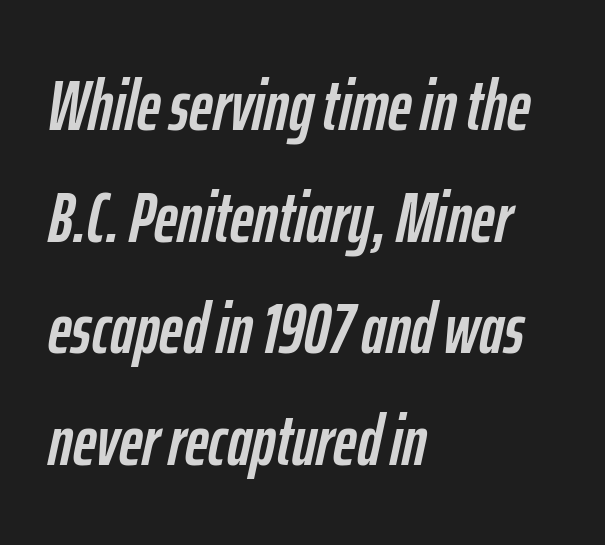
Q: Is the text italic (slanted)? A: Yes, it leans right by about 12 degrees.
Q: Is the text underlined? A: No.
Q: How is the paragraph aligned? A: Left-aligned.
Q: Is the spacing between letters normal or unusually wide? A: Normal.
Q: Is the spacing between lines tight, normal or loose? A: Normal.
Q: Width (condensed, normal, or wide)? A: Condensed.
Q: Stroke contrast? A: Low.
Q: x-height? A: Medium.
Q: Monospaced? A: No.
